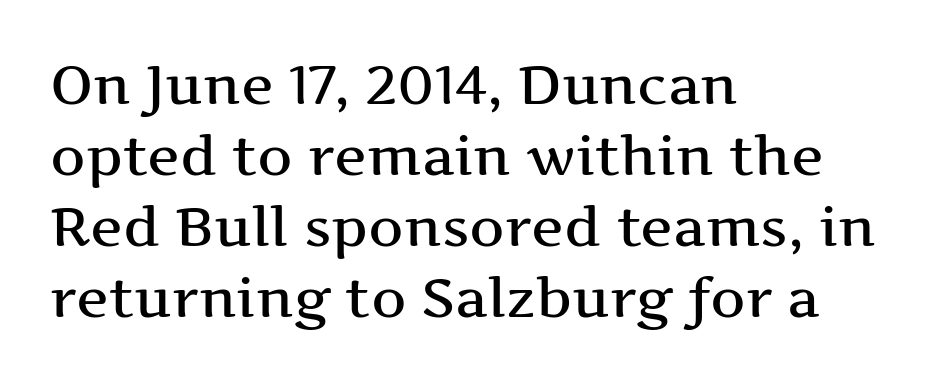
The image shows 55 px wide serif type, upright; set left-aligned, normal line spacing (1.29x), normal letter spacing, not underlined; medium stroke contrast and a medium x-height.
